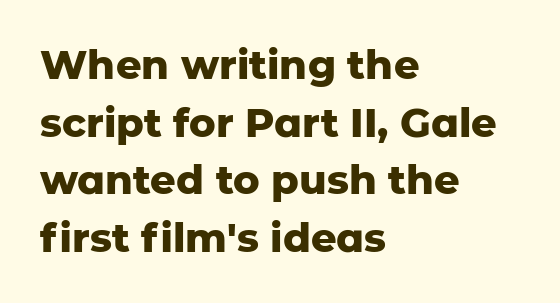
The image shows 40 px heavy sans-serif type, upright; set left-aligned, normal line spacing (1.44x), normal letter spacing, not underlined; low stroke contrast and a medium x-height.
